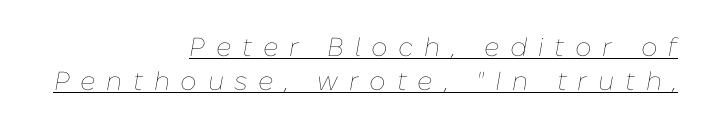
The image shows 26 px text type, italic (leaning right); set right-aligned, normal line spacing (1.31x), unusually wide letter spacing (+0.41 em), underlined.
